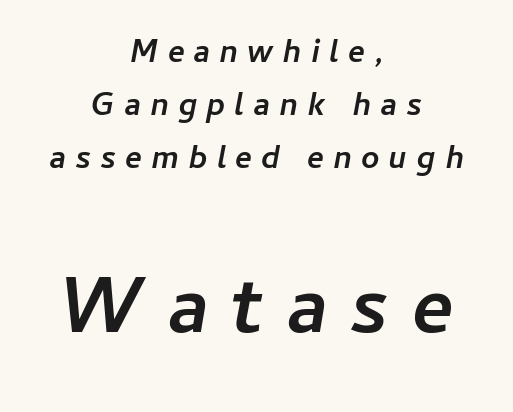
Q: Is the text bold? A: Yes.
Q: Is the text italic (slanted)? A: Yes, it leans right by about 11 degrees.
Q: Is the text underlined? A: No.
Q: How is the paragraph aligned? A: Centered.
Q: Is the spacing between letters normal or unusually wide? A: Unusually wide.
Q: Is the spacing between lines tight, normal or loose? A: Normal.
Q: Which block of text is set in a larger size, the first (top) or the second (bottom)? A: The second (bottom) one.
Q: Width (condensed, normal, or wide)? A: Normal.
Q: Stroke contrast? A: Low.
Q: x-height? A: Medium.
Q: Monospaced? A: No.
